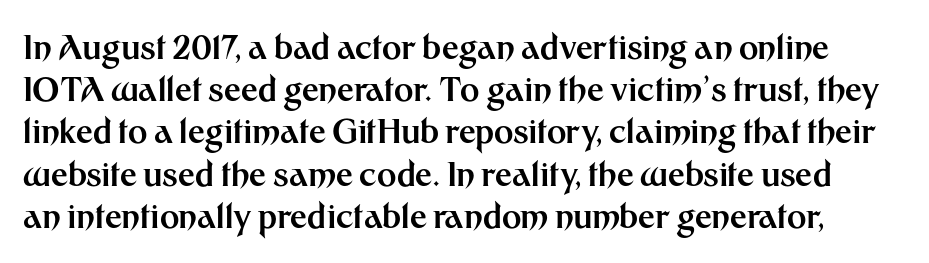
This is heavy type, rendered in bold. Words float on clear page, feet unadorned. Character widths vary here, with narrow letters taking less room than wide ones. What stands out about the letter spacing? Nothing — it is the standard amount. Vertical strokes here are truly vertical. What's the leading like? Ordinary, nothing unusual.
